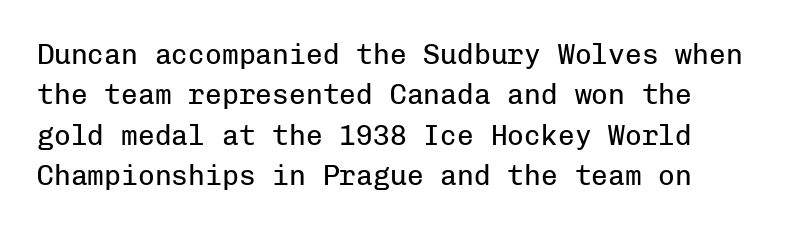
Do the letters lean? They stand straight. This is not heavy type; no bold has been used. Inter-character spacing is left at the font's built-in metrics. Rule under the text: the space is simply empty. You can tell from the bare stems that sans-serif type was used. You could count columns in this text — the font is strictly monospaced.
